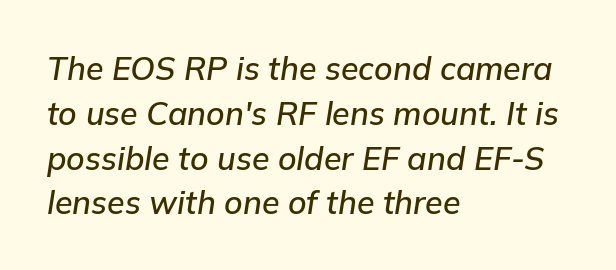
Q: Is the text italic (slanted)? A: Yes, it leans right by about 9 degrees.
Q: Is the text underlined? A: No.
Q: How is the paragraph aligned? A: Left-aligned.
Q: Is the spacing between letters normal or unusually wide? A: Normal.
Q: Is the spacing between lines tight, normal or loose? A: Normal.
Q: Width (condensed, normal, or wide)? A: Normal.
Q: Stroke contrast? A: Low.
Q: x-height? A: Medium.
Q: Monospaced? A: No.
